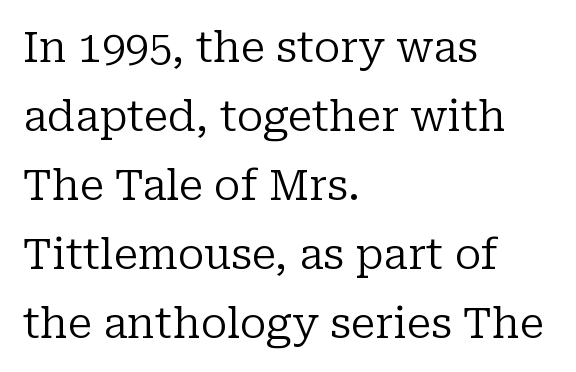
The image shows 42 px regular-weight serif type, upright; set left-aligned, normal line spacing (1.64x), normal letter spacing, not underlined; low stroke contrast and a medium x-height.
